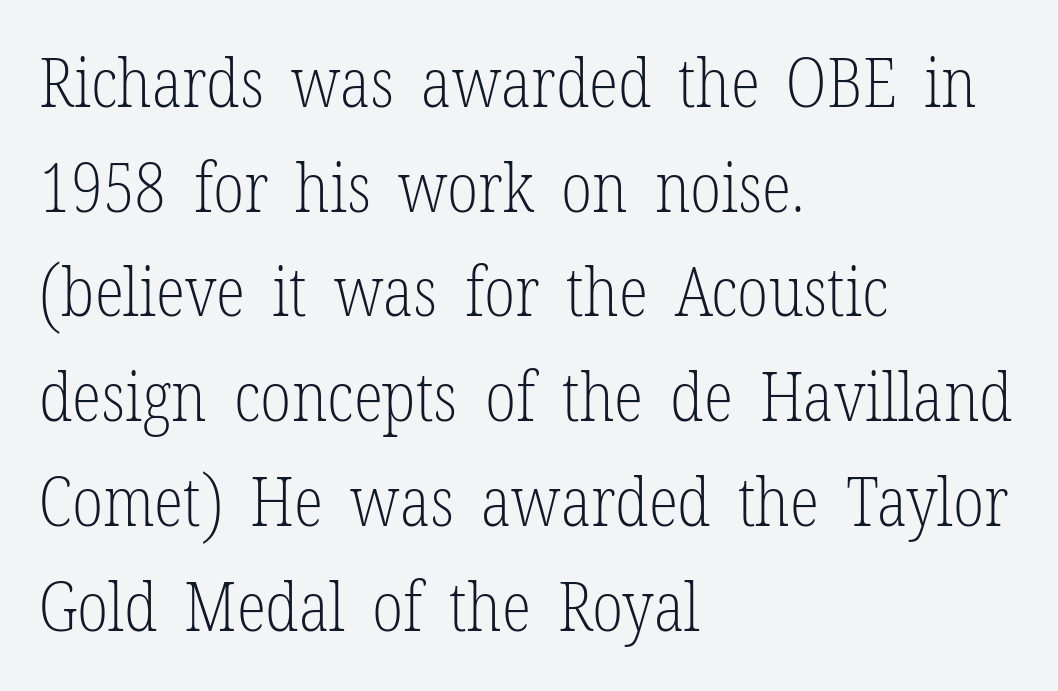
The image shows 68 px light, condensed serif type, upright; set left-aligned, normal line spacing (1.54x), normal letter spacing, not underlined; low stroke contrast and a medium x-height.
